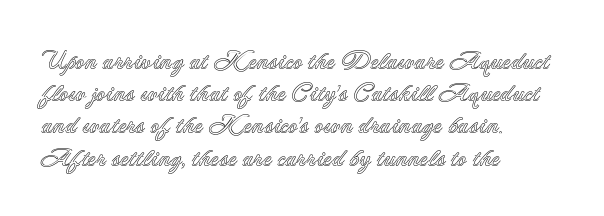
Q: Is the text italic (slanted)? A: Yes.
Q: Is the text underlined? A: No.
Q: How is the paragraph aligned? A: Left-aligned.
Q: Is the spacing between letters normal or unusually wide? A: Normal.
Q: Is the spacing between lines tight, normal or loose? A: Normal.
